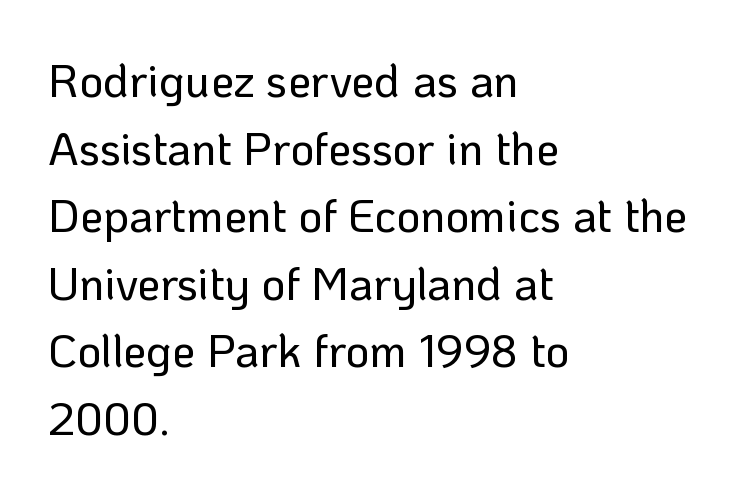
Q: Is the text italic (slanted)? A: No, it is upright.
Q: Is the typeface a serif or a sans-serif typeface? A: Sans-serif.
Q: Is the text underlined? A: No.
Q: How is the paragraph aligned? A: Left-aligned.
Q: Is the spacing between letters normal or unusually wide? A: Normal.
Q: Is the spacing between lines tight, normal or loose? A: Normal.
Q: Width (condensed, normal, or wide)? A: Normal.
Q: Stroke contrast? A: Low.
Q: x-height? A: Medium.
Q: Monospaced? A: No.
